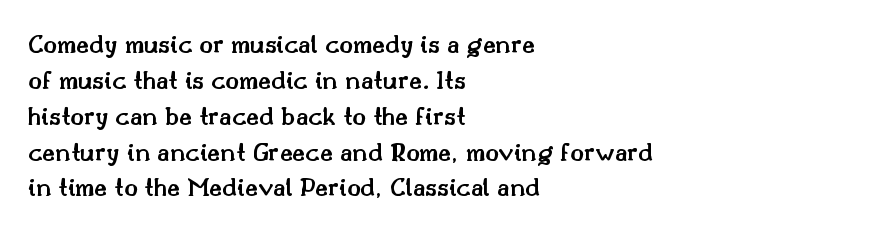
Q: Is the text bold? A: Semi-bold.
Q: Is the text italic (slanted)? A: No, it is upright.
Q: Is the typeface a serif or a sans-serif typeface? A: Serif.
Q: Is the text underlined? A: No.
Q: How is the paragraph aligned? A: Left-aligned.
Q: Is the spacing between letters normal or unusually wide? A: Normal.
Q: Is the spacing between lines tight, normal or loose? A: Normal.
Q: Width (condensed, normal, or wide)? A: Normal.
Q: Stroke contrast? A: Medium.
Q: x-height? A: Small.
Q: Monospaced? A: No.
